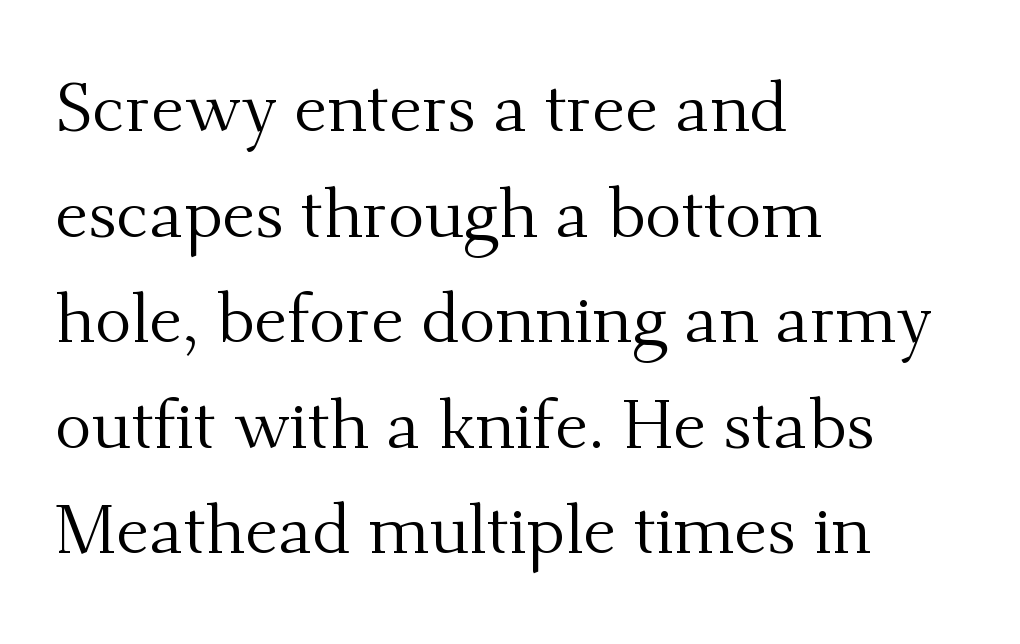
The image shows 69 px regular-weight serif type, upright; set left-aligned, normal line spacing (1.53x), normal letter spacing, not underlined; medium stroke contrast and a small x-height.
